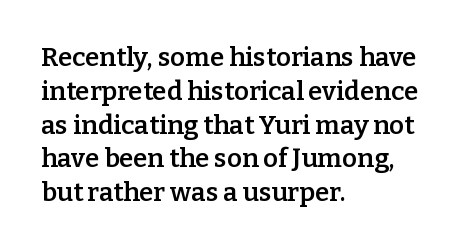
Look at the tracking — it's just the regular setting, nothing added. Line starts are locked; line ends wander. No word sits above an underline. The sample has been set in demibold, a notch under bold.
